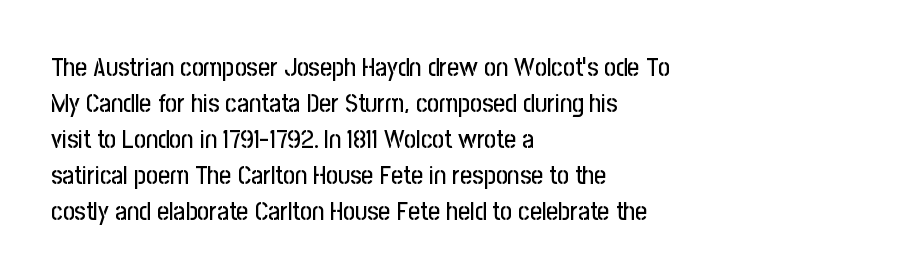
Q: Is the text italic (slanted)? A: No, it is upright.
Q: Is the text underlined? A: No.
Q: How is the paragraph aligned? A: Left-aligned.
Q: Is the spacing between letters normal or unusually wide? A: Normal.
Q: Is the spacing between lines tight, normal or loose? A: Normal.
